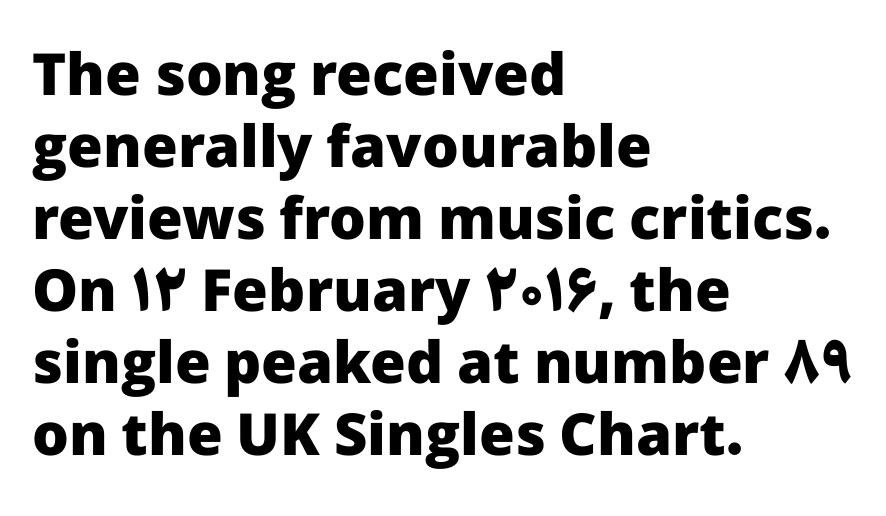
Q: Is the text bold? A: Yes.
Q: Is the text italic (slanted)? A: No, it is upright.
Q: Is the typeface a serif or a sans-serif typeface? A: Sans-serif.
Q: Is the text underlined? A: No.
Q: How is the paragraph aligned? A: Left-aligned.
Q: Is the spacing between letters normal or unusually wide? A: Normal.
Q: Width (condensed, normal, or wide)? A: Normal.
Q: Stroke contrast? A: Low.
Q: x-height? A: Medium.
Q: Monospaced? A: No.
